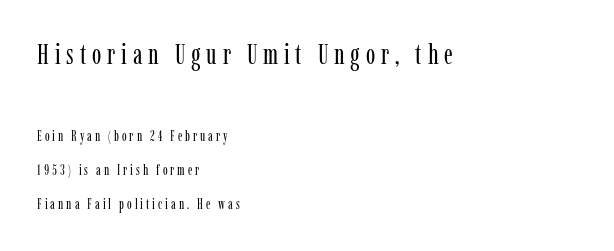
The setting favours the left margin, as ordinary paragraphs usually do. This is not heavy type; no bold has been used. You could only call the tracking loose — the letters float apart. Quick note: interline space is abundant.
